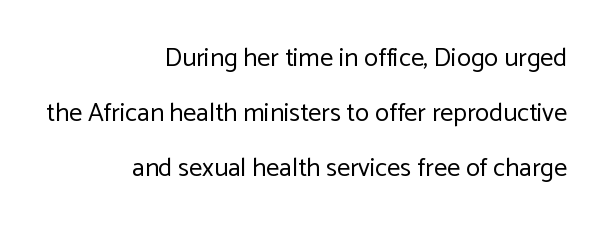
In terms of letterspacing, this is plain default setting. The line-height multiplier appears high, well above default. One-word summary of the alignment: right. Style check: upright. The specimen omits any rule beneath the text block's lines.
